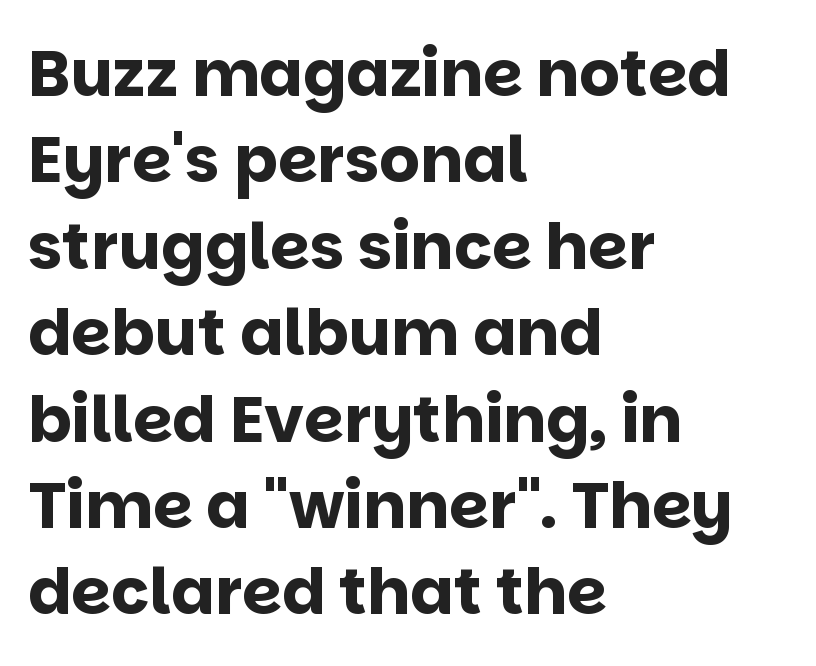
{"serif": "no", "italic": "no", "bold": "yes", "weight": "bold", "width": "normal", "stroke_contrast": "low", "x_height": "large", "monospaced": "no", "underline": "no", "align": "left", "line_spacing": "normal", "line_spacing_ratio": 1.35, "letter_spacing": "normal", "letter_spacing_em": 0.0, "glyph_px": 64}
